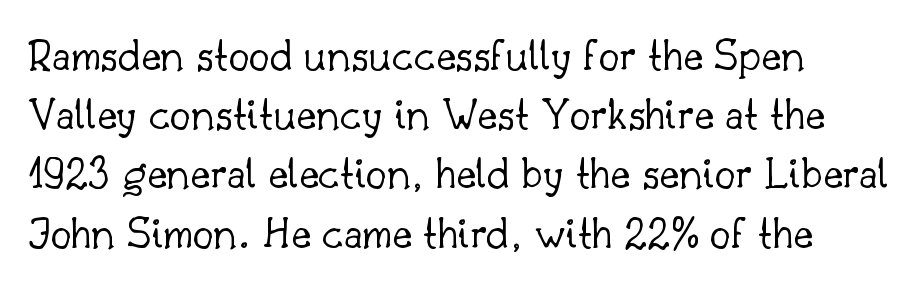
The image shows 47 px light type, upright; set normal line spacing (1.26x), normal letter spacing, not underlined; low stroke contrast and a small x-height.
